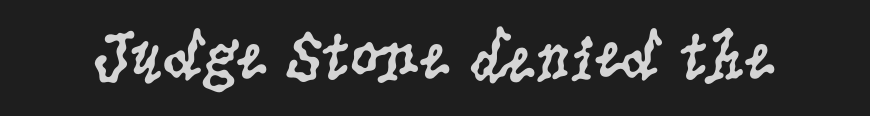
The image shows 70 px regular-weight, condensed serif type; set normal letter spacing, not underlined; low stroke contrast and a large x-height.
